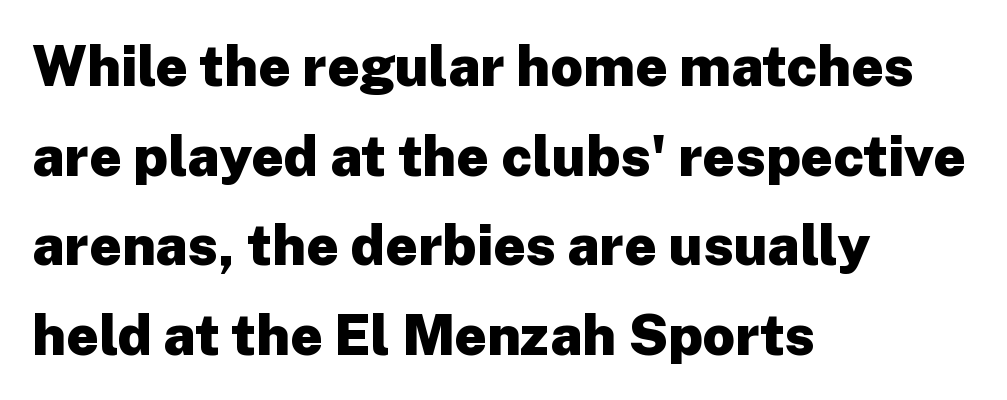
Q: Is the text bold? A: Yes.
Q: Is the text italic (slanted)? A: No, it is upright.
Q: Is the typeface a serif or a sans-serif typeface? A: Sans-serif.
Q: Is the text underlined? A: No.
Q: How is the paragraph aligned? A: Left-aligned.
Q: Is the spacing between letters normal or unusually wide? A: Normal.
Q: Is the spacing between lines tight, normal or loose? A: Normal.
Q: Width (condensed, normal, or wide)? A: Normal.
Q: Stroke contrast? A: Low.
Q: x-height? A: Medium.
Q: Monospaced? A: No.
